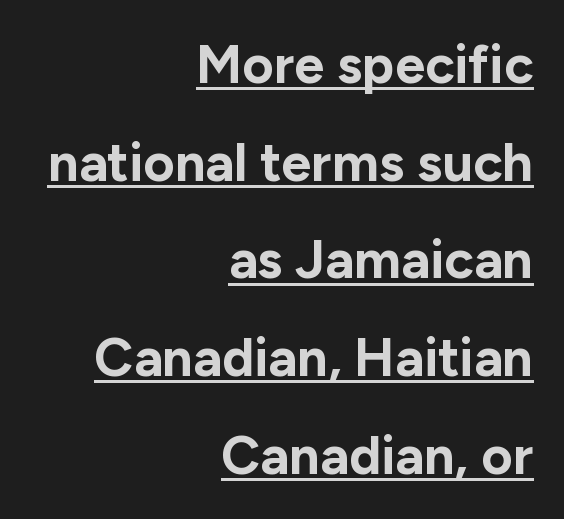
{"serif": "no", "italic": "no", "bold": "yes", "weight": "bold", "width": "normal", "stroke_contrast": "low", "x_height": "medium", "monospaced": "no", "underline": "yes", "align": "right", "line_spacing_ratio": 1.81, "letter_spacing": "normal", "letter_spacing_em": 0.0, "glyph_px": 54}
